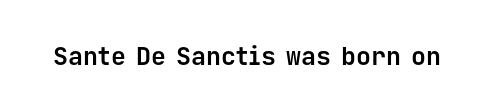
The image shows 25 px bold type, upright; set normal letter spacing, not underlined.
